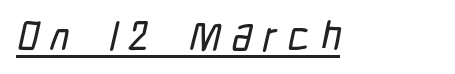
Q: Is the typeface a serif or a sans-serif typeface? A: Sans-serif.
Q: Is the text underlined? A: Yes.
Q: Is the spacing between letters normal or unusually wide? A: Unusually wide.
Q: Width (condensed, normal, or wide)? A: Condensed.
Q: Stroke contrast? A: Low.
Q: x-height? A: Medium.
Q: Monospaced? A: No.
